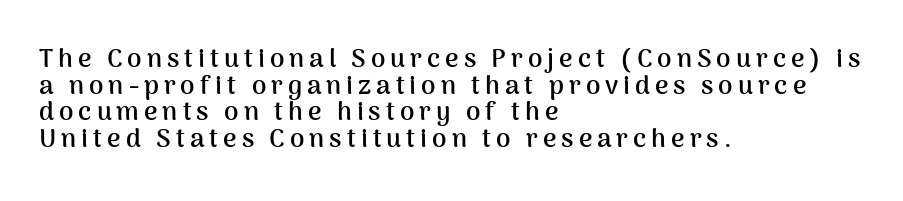
The image shows 26 px bold type, upright; set left-aligned, tight line spacing (1.02x), not underlined.
